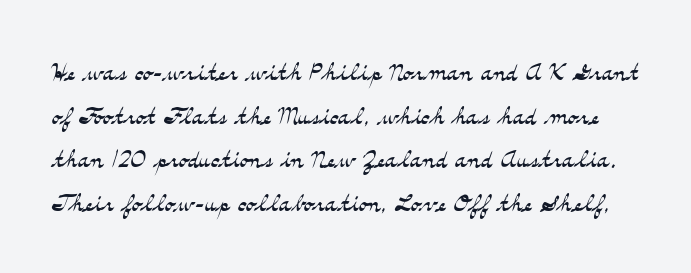
Q: Is the text bold? A: No.
Q: Is the text italic (slanted)? A: Yes.
Q: Is the typeface a serif or a sans-serif typeface? A: Serif.
Q: Is the text underlined? A: No.
Q: Is the spacing between letters normal or unusually wide? A: Normal.
Q: Is the spacing between lines tight, normal or loose? A: Normal.
Q: Width (condensed, normal, or wide)? A: Wide.
Q: Stroke contrast? A: Medium.
Q: x-height? A: Small.
Q: Monospaced? A: No.
